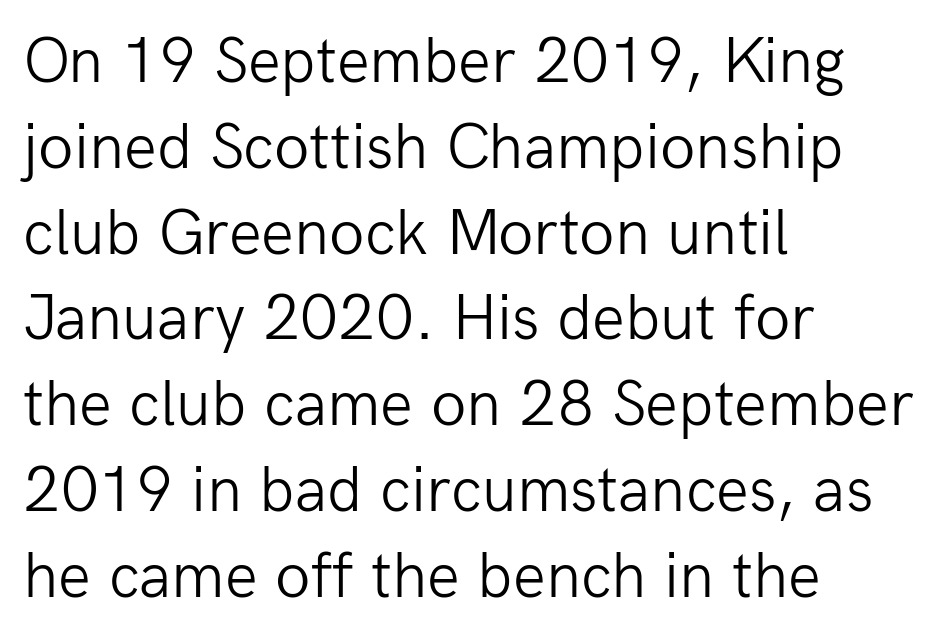
{"serif": "no", "italic": "no", "bold": "no", "weight": "light", "width": "normal", "stroke_contrast": "low", "x_height": "medium", "monospaced": "no", "underline": "no", "align": "left", "line_spacing": "normal", "line_spacing_ratio": 1.32, "letter_spacing": "normal", "letter_spacing_em": 0.0, "glyph_px": 65}
